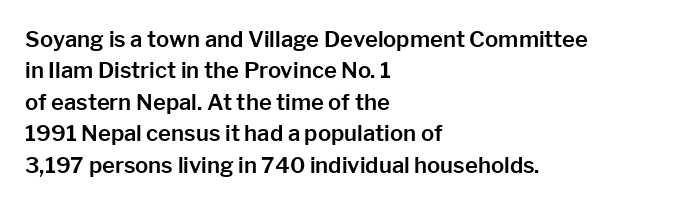
Q: Is the text italic (slanted)? A: No, it is upright.
Q: Is the text underlined? A: No.
Q: How is the paragraph aligned? A: Left-aligned.
Q: Is the spacing between letters normal or unusually wide? A: Normal.
Q: Is the spacing between lines tight, normal or loose? A: Normal.
